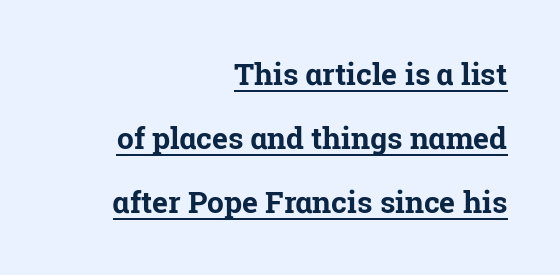
The image shows 30 px bold serif type, upright; set right-aligned, loose line spacing (2.13x), normal letter spacing, underlined; low stroke contrast and a medium x-height.
